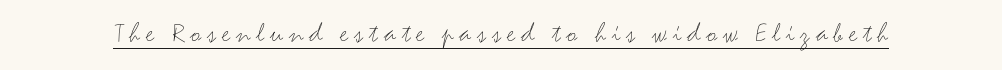
The image shows 29 px light, wide sans-serif type; set unusually wide letter spacing (+0.2 em), underlined; medium stroke contrast and a small x-height.
